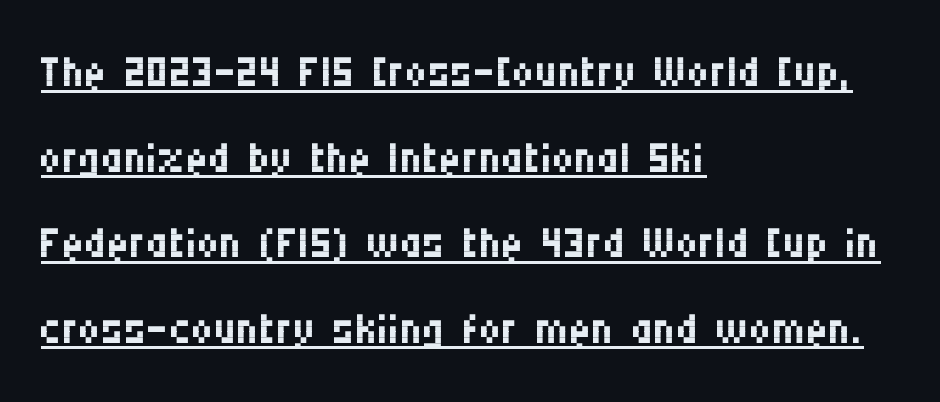
{"serif": "no", "italic": "no", "bold": "no", "weight": "regular", "width": "condensed", "stroke_contrast": "medium", "x_height": "large", "monospaced": "no", "underline": "yes", "align": "left", "line_spacing": "normal", "line_spacing_ratio": 1.38, "letter_spacing": "normal", "letter_spacing_em": 0.0, "glyph_px": 62}
